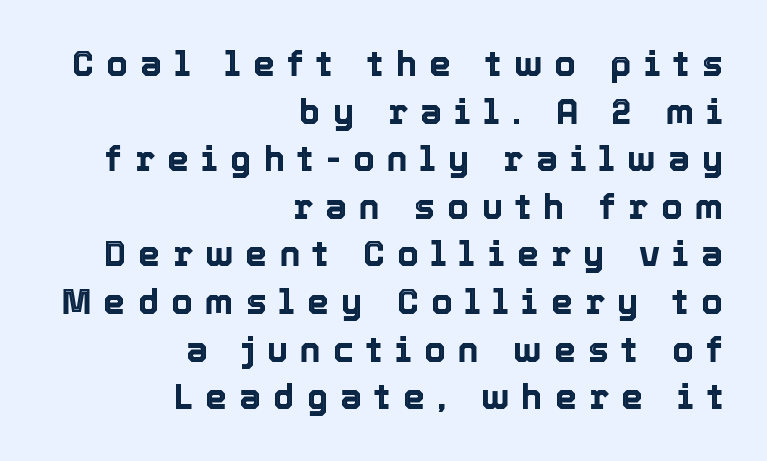
The image shows 35 px text type, upright; set right-aligned, normal line spacing (1.36x), unusually wide letter spacing (+0.35 em), not underlined; a medium x-height.
